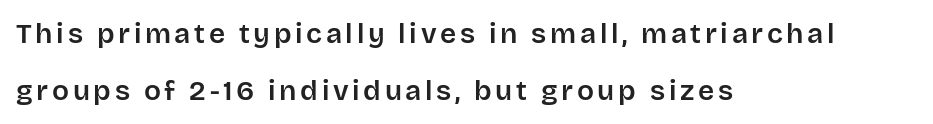
{"serif": "no", "italic": "no", "width": "normal", "stroke_contrast": "low", "x_height": "large", "monospaced": "no", "underline": "no", "align": "left", "line_spacing": "loose", "line_spacing_ratio": 2.03, "glyph_px": 28}
